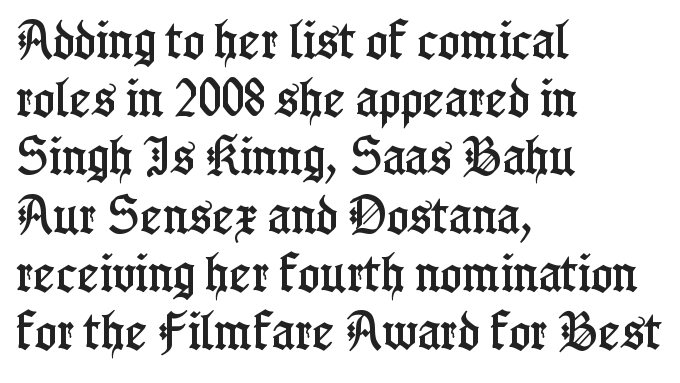
In terms of leading, this rendering sits right in the middle. The axis of the letterforms is exactly vertical. Glance below the letters and you will spot only blank space. The typesetter chose a ragged-right arrangement here. Default kerning and tracking; the words read as compact shapes. The rendering uses natural spacing where letterforms have individual widths.
